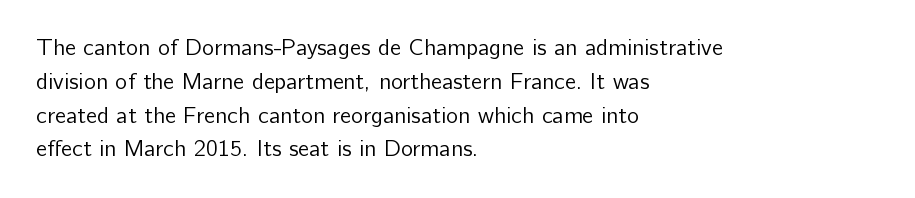
Q: Is the text bold? A: No.
Q: Is the text italic (slanted)? A: No, it is upright.
Q: Is the text underlined? A: No.
Q: How is the paragraph aligned? A: Left-aligned.
Q: Is the spacing between letters normal or unusually wide? A: Normal.
Q: Is the spacing between lines tight, normal or loose? A: Normal.
